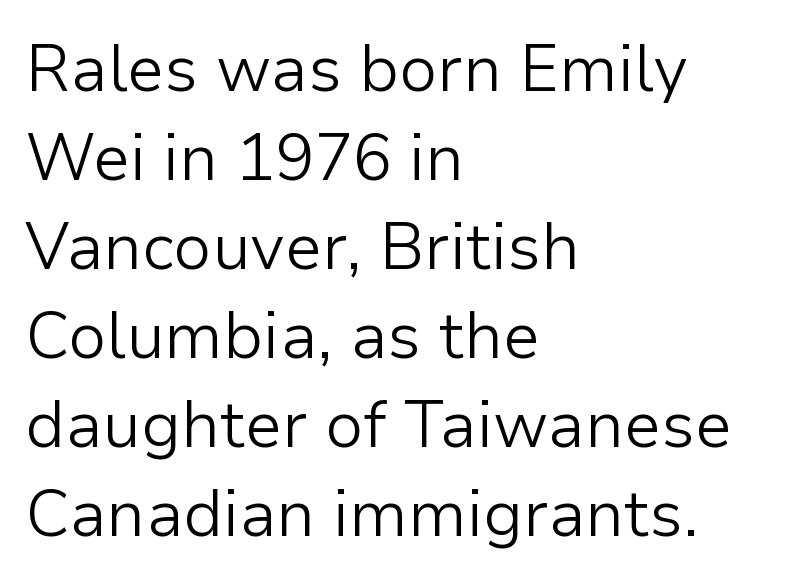
The gap between lines stays unmarked. Students, note that the glyphs here touch the page at normal intervals. Layout note: lines flush left. Are there feet on the stems? There aren't — it's a sans. Honestly, the row spacing looks completely unremarkable.
